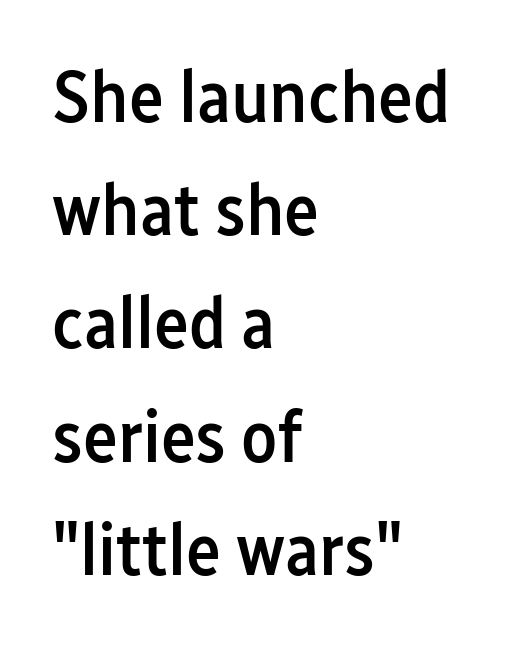
Q: Is the text bold? A: Semi-bold.
Q: Is the text italic (slanted)? A: No, it is upright.
Q: Is the typeface a serif or a sans-serif typeface? A: Sans-serif.
Q: Is the text underlined? A: No.
Q: How is the paragraph aligned? A: Left-aligned.
Q: Is the spacing between letters normal or unusually wide? A: Normal.
Q: Is the spacing between lines tight, normal or loose? A: Normal.
Q: Width (condensed, normal, or wide)? A: Condensed.
Q: Stroke contrast? A: Low.
Q: x-height? A: Medium.
Q: Monospaced? A: No.
